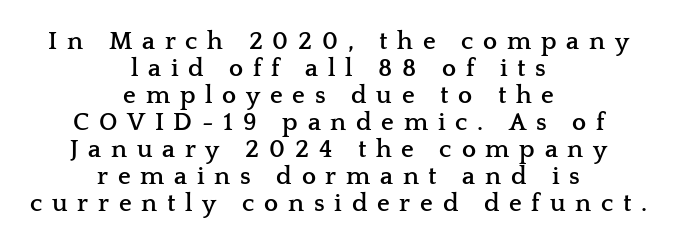
{"italic": "no", "bold": "yes", "underline": "no", "align": "center", "line_spacing": "tight", "line_spacing_ratio": 1.08, "letter_spacing": "wide", "letter_spacing_em": 0.39, "glyph_px": 25}
